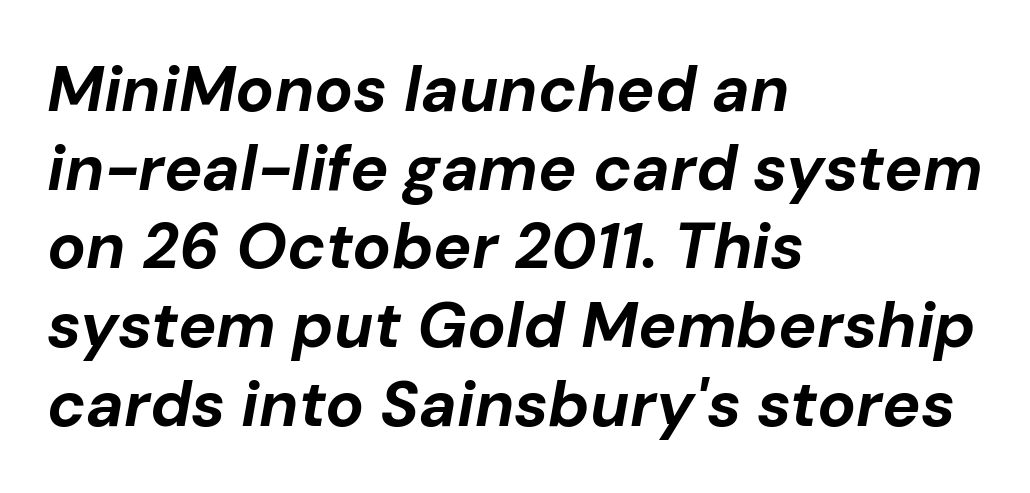
Q: Is the text bold? A: Yes.
Q: Is the text italic (slanted)? A: Yes, it leans right by about 10 degrees.
Q: Is the text underlined? A: No.
Q: How is the paragraph aligned? A: Left-aligned.
Q: Is the spacing between letters normal or unusually wide? A: Normal.
Q: Width (condensed, normal, or wide)? A: Normal.
Q: Stroke contrast? A: Low.
Q: x-height? A: Medium.
Q: Monospaced? A: No.
